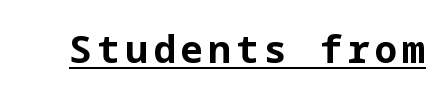
The image shows 38 px bold sans-serif type, upright; set underlined; low stroke contrast and a medium x-height.
